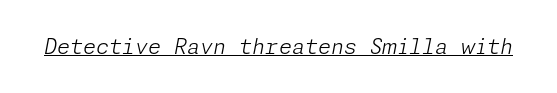
The letters are slanted; this is an italic face. These characters rest on top of a visible drawn line. No extra tracking has been applied to these lines. Is the stroke heavy? The answer is a plain regular-or-lighter.
